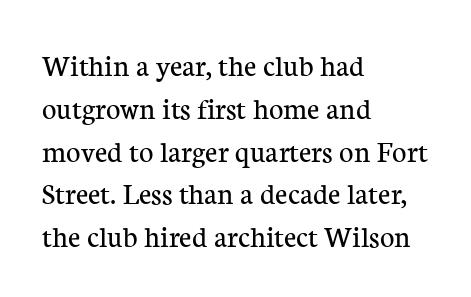
A normal amount of white space separates one row of letters from the next. Nope, not italic — everything's standing straight. Words appear dense and cohesive because spacing is normal. Line beginnings align vertically; line endings do not. Decoration check: the copy has no underline.
